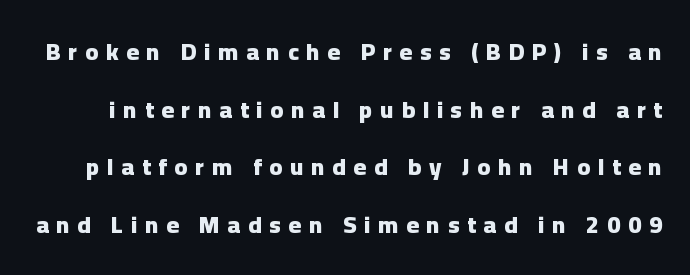
{"italic": "no", "bold": "yes", "underline": "no", "line_spacing": "loose", "line_spacing_ratio": 2.4, "letter_spacing": "wide", "letter_spacing_em": 0.32, "glyph_px": 24}
